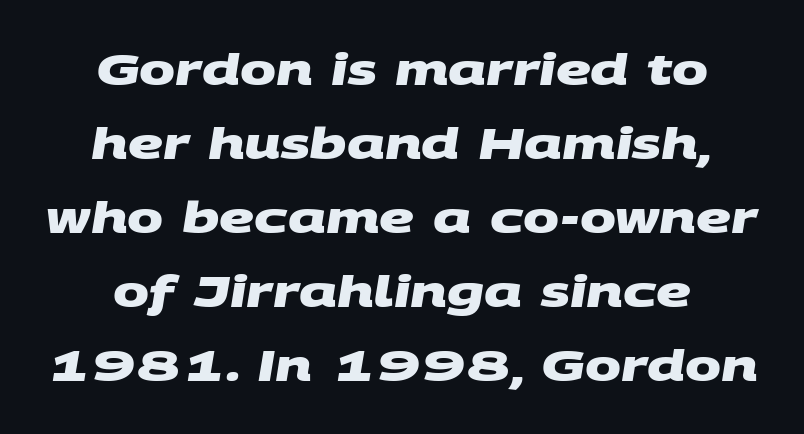
The image shows 43 px heavy, wide sans-serif type; set line spacing 1.72x, normal letter spacing, not underlined; medium stroke contrast and a large x-height.
